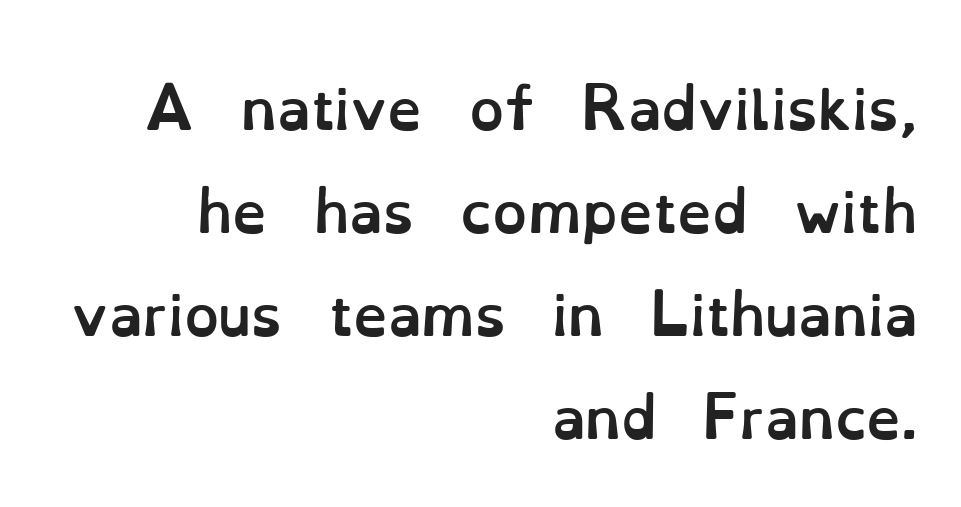
The image shows 55 px semibold type, upright; set right-aligned, line spacing 1.87x, normal letter spacing, not underlined; low stroke contrast and a small x-height.
